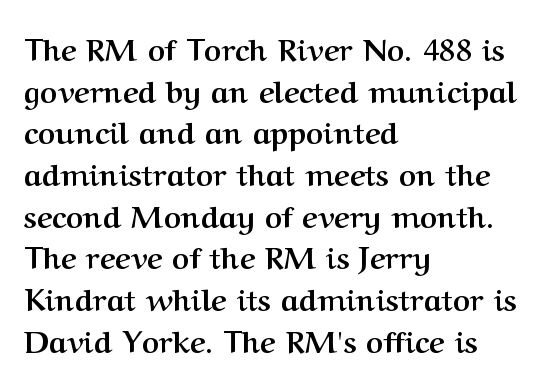
The zone under the glyphs is completely vacant. Look at the bottom of the vertical strokes: they flare into serifs here. The tracking reads as untouched default to a designer's eye. This sample has the flowing, uneven cadence of proportional lettering.
